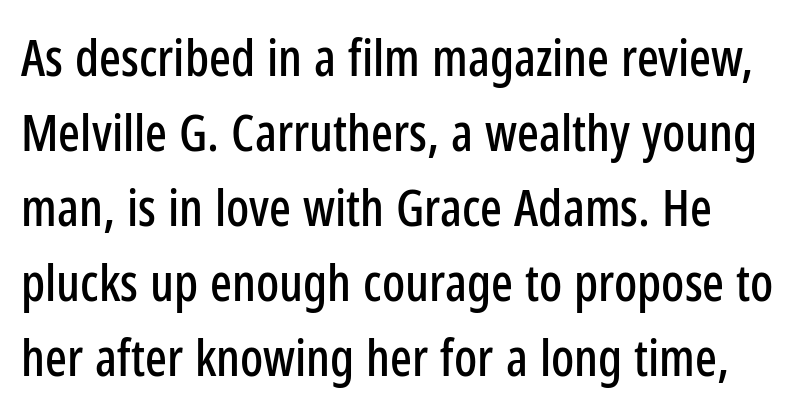
The glyphs are unaccompanied by any horizontal stroke below them. Ordinary non-slanted type is in use. Examine the stroke ends and you'll find no serifs. Spacing between characters is what you'd get straight out of the box.
